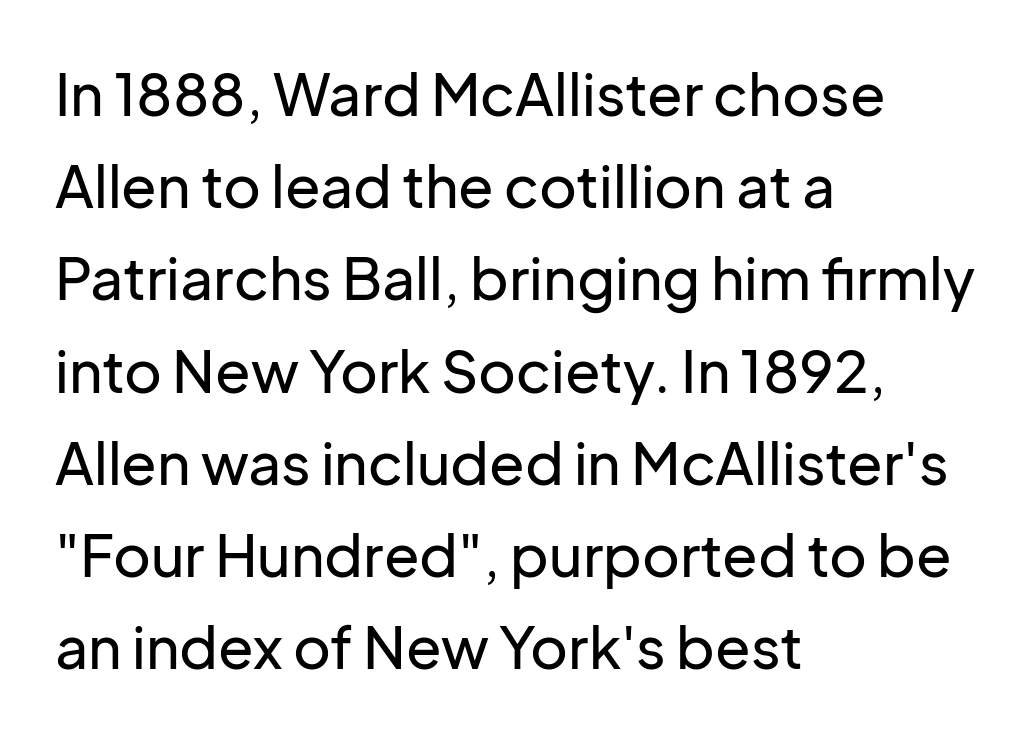
The image shows 58 px sans-serif type, upright; set left-aligned, normal line spacing (1.59x), normal letter spacing, not underlined; low stroke contrast and a medium x-height.
